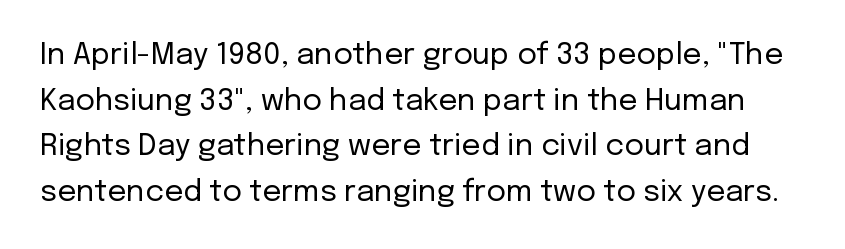
{"serif": "no", "italic": "no", "bold": "no", "weight": "regular", "width": "normal", "stroke_contrast": "low", "x_height": "medium", "monospaced": "no", "underline": "no", "line_spacing": "normal", "line_spacing_ratio": 1.52, "letter_spacing": "normal", "letter_spacing_em": 0.0, "glyph_px": 30}
